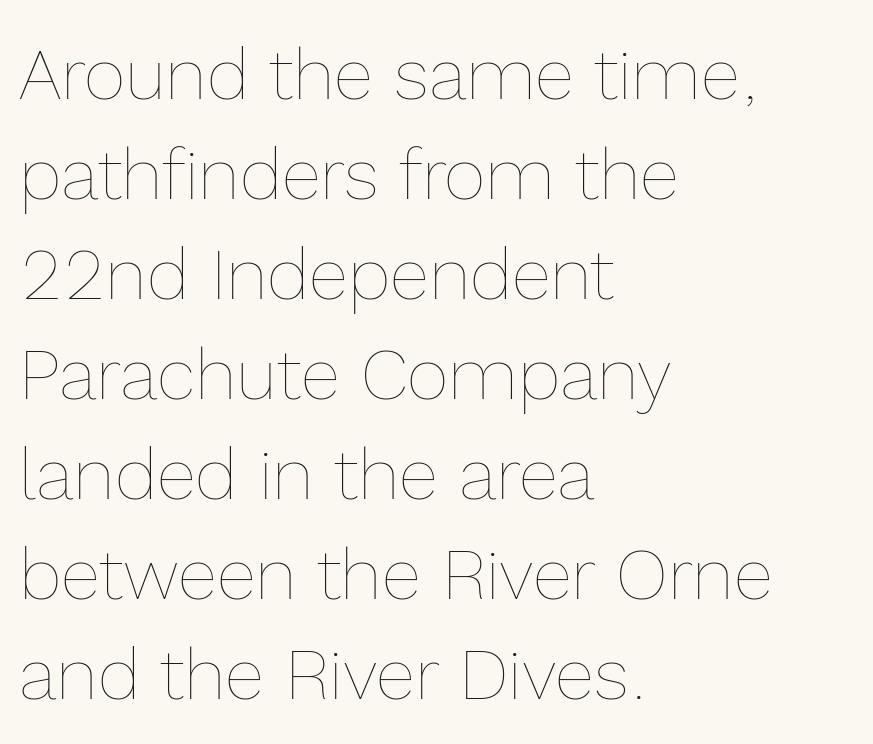
Q: Is the text bold? A: No.
Q: Is the text italic (slanted)? A: No, it is upright.
Q: Is the text underlined? A: No.
Q: How is the paragraph aligned? A: Left-aligned.
Q: Is the spacing between letters normal or unusually wide? A: Normal.
Q: Is the spacing between lines tight, normal or loose? A: Normal.
Q: Width (condensed, normal, or wide)? A: Normal.
Q: x-height? A: Medium.
Q: Monospaced? A: No.
